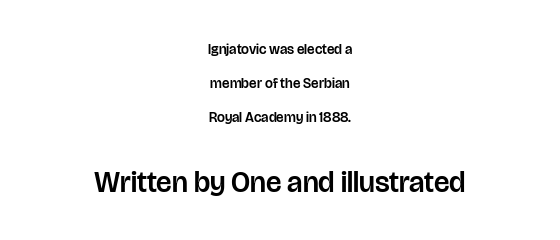
{"serif": "no", "italic": "no", "width": "normal", "stroke_contrast": "low", "x_height": "large", "monospaced": "no", "underline": "no", "align": "center", "line_spacing": "loose", "line_spacing_ratio": 2.42, "letter_spacing": "normal", "letter_spacing_em": 0.0, "larger_block": "second", "size_ratio": 2.07, "glyph_px": 29}
